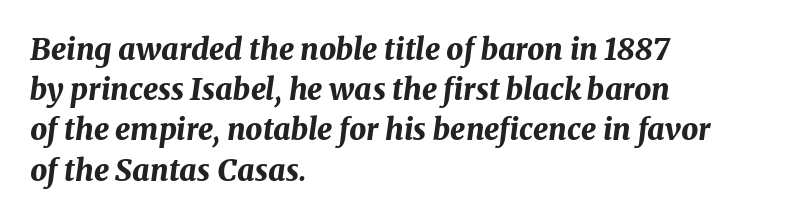
The image shows 30 px bold type, italic (leaning right); set left-aligned, normal line spacing (1.34x), normal letter spacing, not underlined; medium stroke contrast and a medium x-height.
